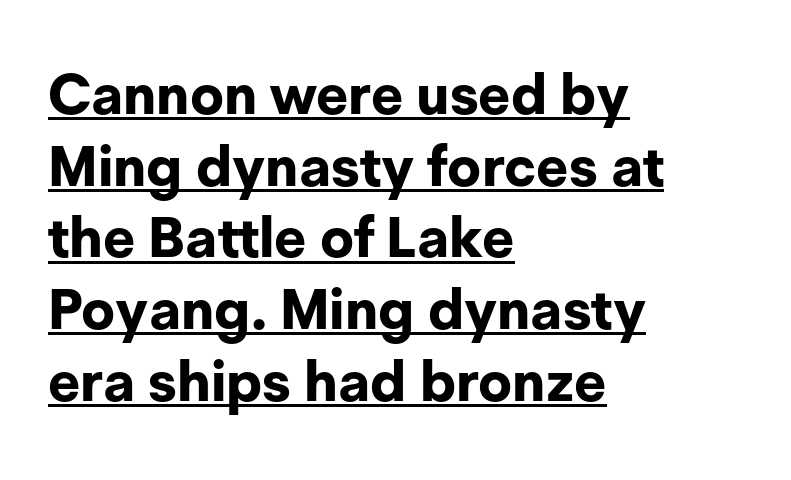
{"serif": "no", "italic": "no", "bold": "yes", "weight": "bold", "width": "normal", "stroke_contrast": "low", "x_height": "medium", "monospaced": "no", "underline": "yes", "align": "left", "line_spacing": "normal", "line_spacing_ratio": 1.28, "letter_spacing": "normal", "letter_spacing_em": 0.0, "glyph_px": 56}
